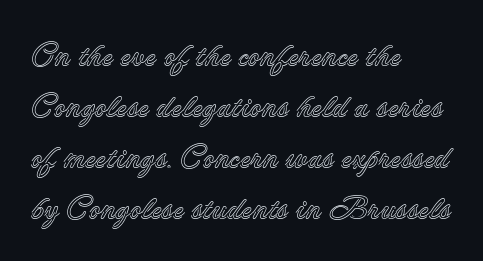
Q: Is the text italic (slanted)? A: Yes.
Q: Is the text underlined? A: No.
Q: How is the paragraph aligned? A: Left-aligned.
Q: Is the spacing between letters normal or unusually wide? A: Normal.
Q: Is the spacing between lines tight, normal or loose? A: Normal.
Q: Width (condensed, normal, or wide)? A: Normal.
Q: x-height? A: Small.
Q: Monospaced? A: No.
